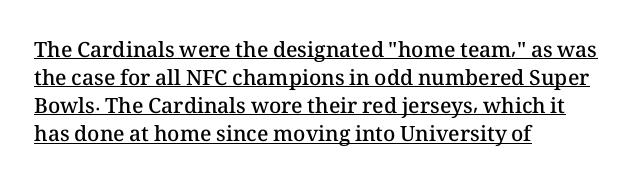
Each line of the rendering has a horizontal stroke beneath the glyphs. These lines keep a tight, regular rhythm from letter to letter. The rendering uses a moderate line-height, typical for paragraphs. If you drew a line through each stem, it would be perfectly vertical. Does the weight exceed regular? Yes, but only to semibold. The rendering anchors every line to the left-hand side.
